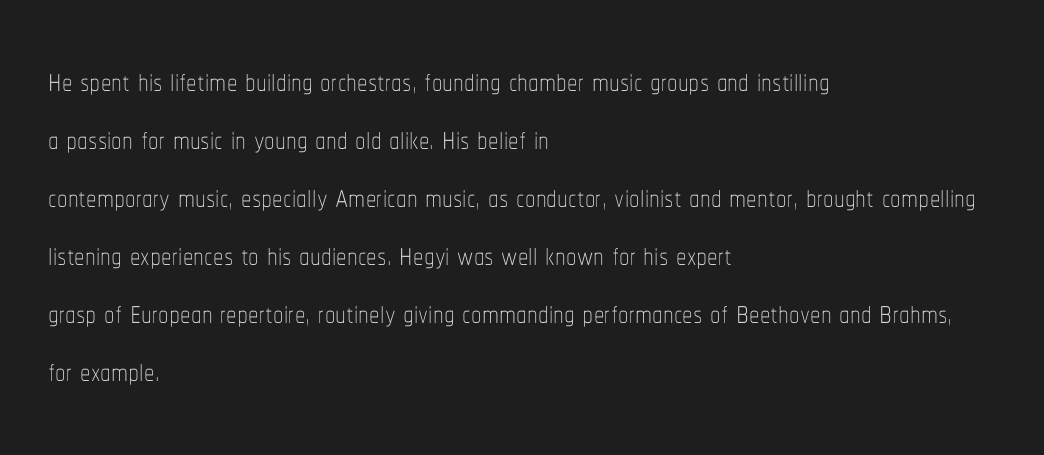
The image shows 42 px thin, condensed type, upright; set left-aligned, normal line spacing (1.38x), normal letter spacing, not underlined; low stroke contrast and a medium x-height.
